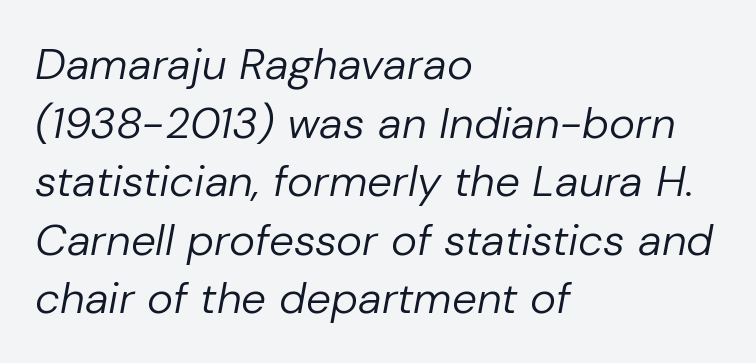
{"italic": "yes", "lean": "right", "slant_degrees": 10, "bold": "no", "weight": "regular", "width": "normal", "stroke_contrast": "low", "x_height": "medium", "monospaced": "no", "underline": "no", "align": "left", "line_spacing": "normal", "line_spacing_ratio": 1.33, "letter_spacing": "normal", "letter_spacing_em": 0.0, "glyph_px": 44}
